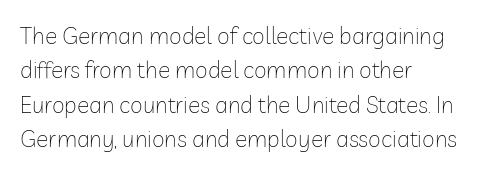
{"italic": "no", "bold": "no", "underline": "no", "align": "left", "line_spacing": "normal", "line_spacing_ratio": 1.5, "letter_spacing": "normal", "letter_spacing_em": 0.0, "glyph_px": 23}
